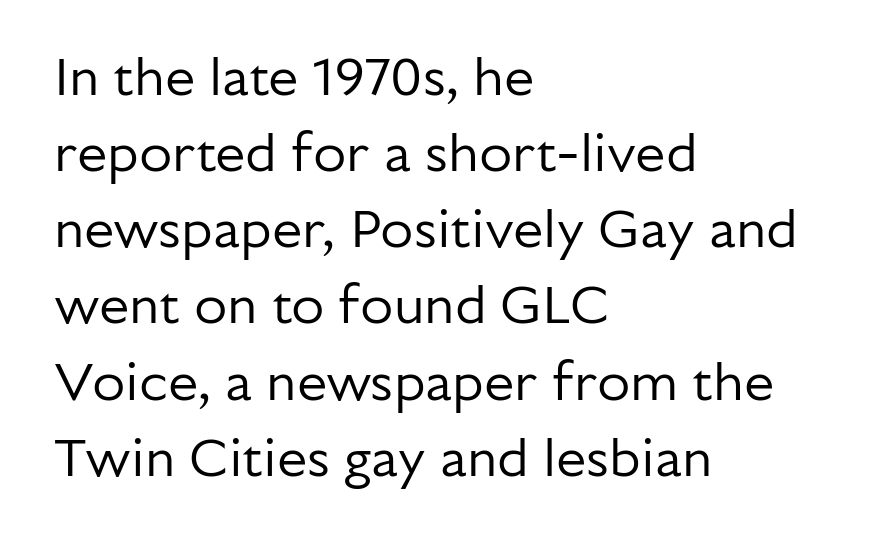
The image shows 54 px regular-weight sans-serif type, upright; set left-aligned, normal line spacing (1.41x), normal letter spacing, not underlined; low stroke contrast and a medium x-height.
